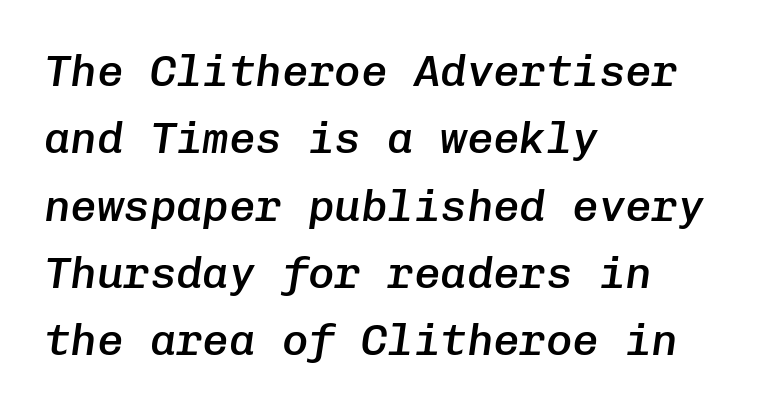
{"italic": "yes", "lean": "right", "slant_degrees": 8, "bold": "semi", "weight": "semibold", "width": "normal", "stroke_contrast": "low", "x_height": "medium", "monospaced": "yes", "underline": "no", "align": "left", "line_spacing": "normal", "line_spacing_ratio": 1.53, "letter_spacing": "normal", "letter_spacing_em": 0.0, "glyph_px": 44}
